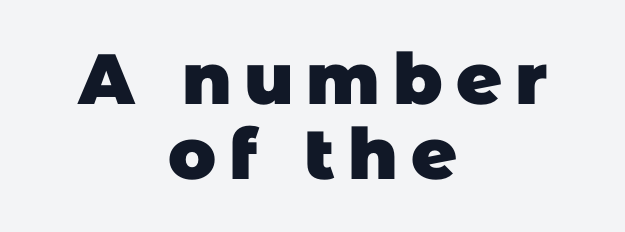
Q: Is the text bold? A: Yes.
Q: Is the typeface a serif or a sans-serif typeface? A: Sans-serif.
Q: Is the text underlined? A: No.
Q: How is the paragraph aligned? A: Centered.
Q: Is the spacing between lines tight, normal or loose? A: Tight.
Q: Width (condensed, normal, or wide)? A: Normal.
Q: Stroke contrast? A: Low.
Q: x-height? A: Large.
Q: Monospaced? A: No.
